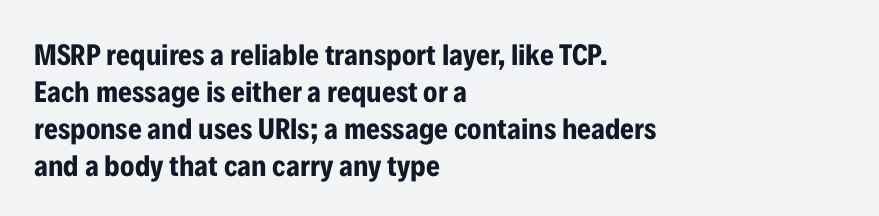
The image shows 30 px bold, condensed sans-serif type, upright; set left-aligned, line spacing 1.23x, normal letter spacing, not underlined; low stroke contrast and a medium x-height.
